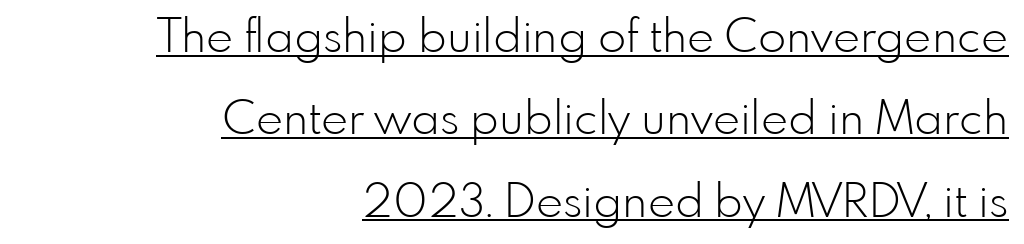
Q: Is the text bold? A: No.
Q: Is the text italic (slanted)? A: No, it is upright.
Q: Is the typeface a serif or a sans-serif typeface? A: Sans-serif.
Q: Is the text underlined? A: Yes.
Q: How is the paragraph aligned? A: Right-aligned.
Q: Is the spacing between letters normal or unusually wide? A: Normal.
Q: Width (condensed, normal, or wide)? A: Normal.
Q: Stroke contrast? A: Low.
Q: x-height? A: Small.
Q: Monospaced? A: No.
